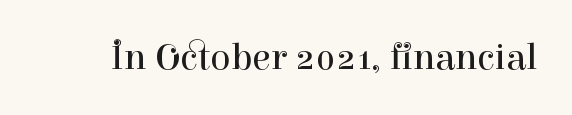
{"serif": "yes", "italic": "no", "bold": "no", "weight": "regular", "width": "normal", "stroke_contrast": "high", "x_height": "medium", "monospaced": "no", "underline": "no", "letter_spacing": "normal", "letter_spacing_em": 0.0, "glyph_px": 38}
